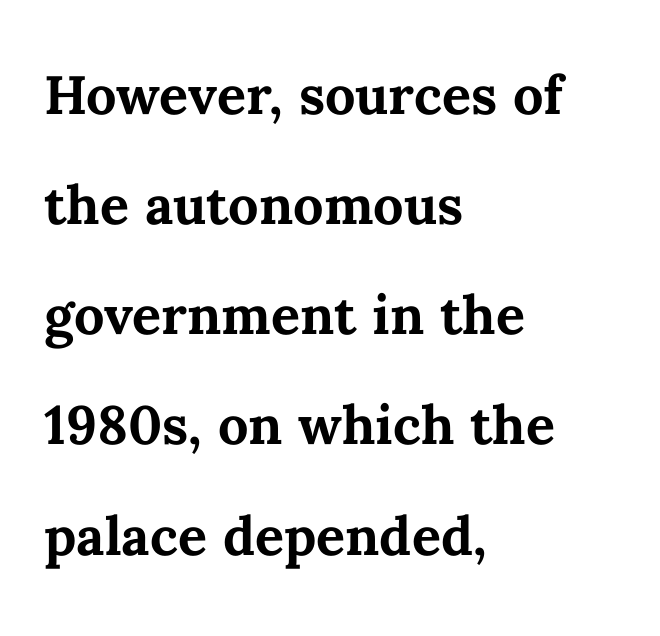
{"italic": "no", "bold": "yes", "weight": "semibold", "width": "normal", "stroke_contrast": "medium", "x_height": "medium", "monospaced": "no", "underline": "no", "align": "left", "line_spacing": "normal", "line_spacing_ratio": 1.53, "letter_spacing": "normal", "letter_spacing_em": 0.0, "glyph_px": 72}
